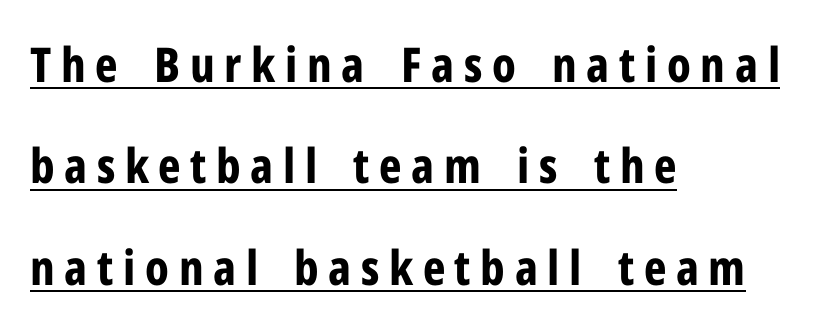
The face used here has the dense, thick strokes of a bold. Somebody hit Ctrl+U on this one — the words are underlined. This is the regular roman posture of the typeface. Vertical spacing — loose. The face used here is rendered with a markedly widened letterfit.
